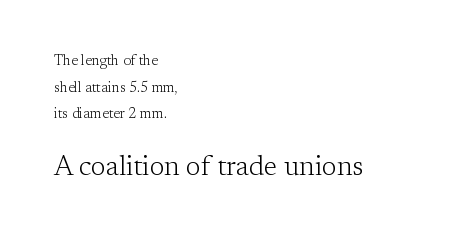
{"italic": "no", "bold": "no", "underline": "no", "align": "left", "line_spacing": "loose", "line_spacing_ratio": 1.9, "letter_spacing": "normal", "letter_spacing_em": 0.0, "larger_block": "second", "size_ratio": 1.93, "glyph_px": 27}
